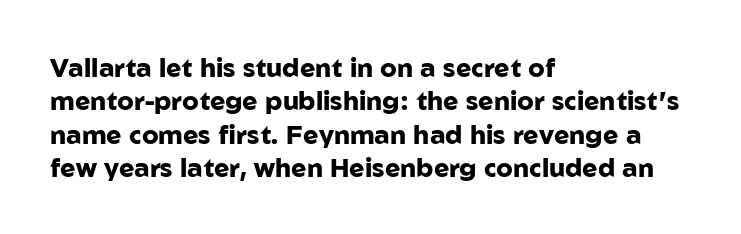
Q: Is the text bold? A: Yes.
Q: Is the text italic (slanted)? A: No, it is upright.
Q: Is the text underlined? A: No.
Q: How is the paragraph aligned? A: Left-aligned.
Q: Is the spacing between letters normal or unusually wide? A: Normal.
Q: Is the spacing between lines tight, normal or loose? A: Normal.
